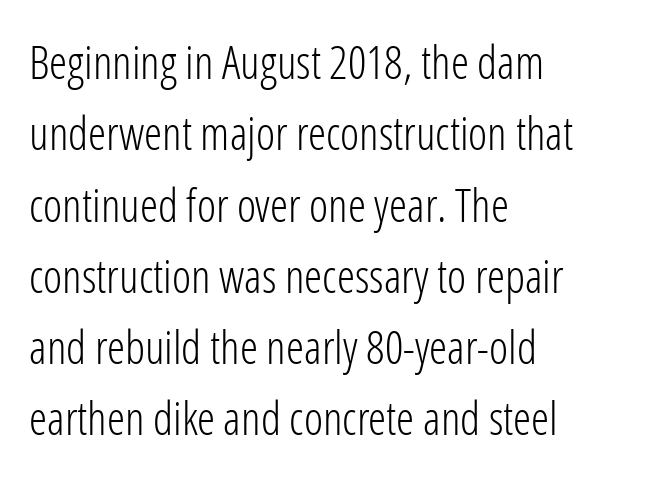
The image shows 46 px light, condensed sans-serif type, upright; set left-aligned, normal line spacing (1.55x), normal letter spacing, not underlined; low stroke contrast and a medium x-height.
